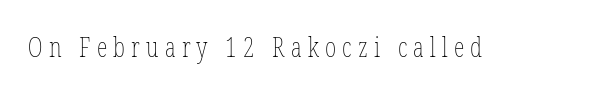
Q: Is the text bold? A: No.
Q: Is the text italic (slanted)? A: No, it is upright.
Q: Is the text underlined? A: No.
Q: Is the spacing between letters normal or unusually wide? A: Unusually wide.
